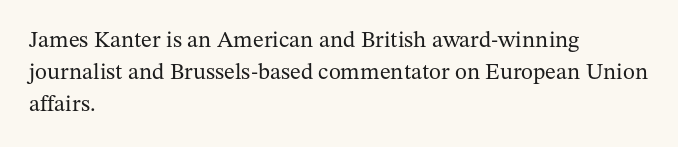
The image shows 23 px text type, upright; set left-aligned, normal line spacing (1.4x), normal letter spacing, not underlined.
